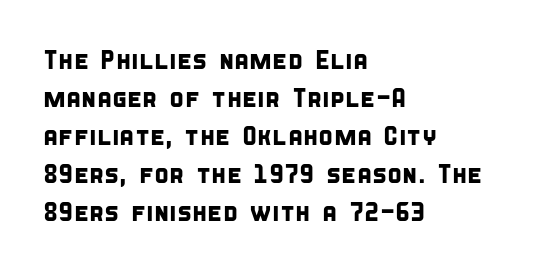
The image shows 27 px text type; set left-aligned, normal line spacing (1.41x), normal letter spacing, not underlined.
